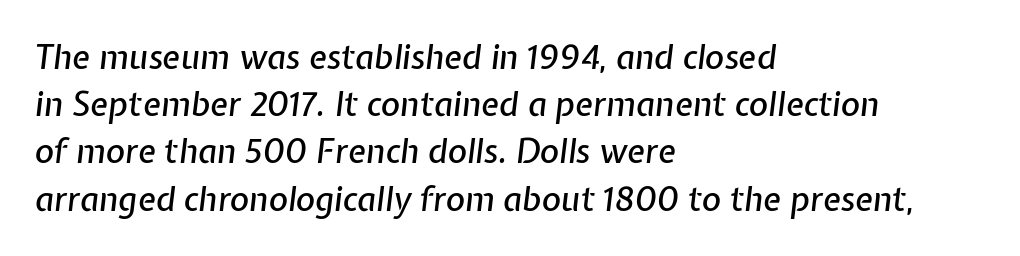
{"italic": "yes", "lean": "right", "slant_degrees": 7, "width": "normal", "stroke_contrast": "low", "x_height": "medium", "monospaced": "no", "underline": "no", "align": "left", "line_spacing": "normal", "line_spacing_ratio": 1.43, "letter_spacing": "normal", "letter_spacing_em": 0.0, "glyph_px": 33}
